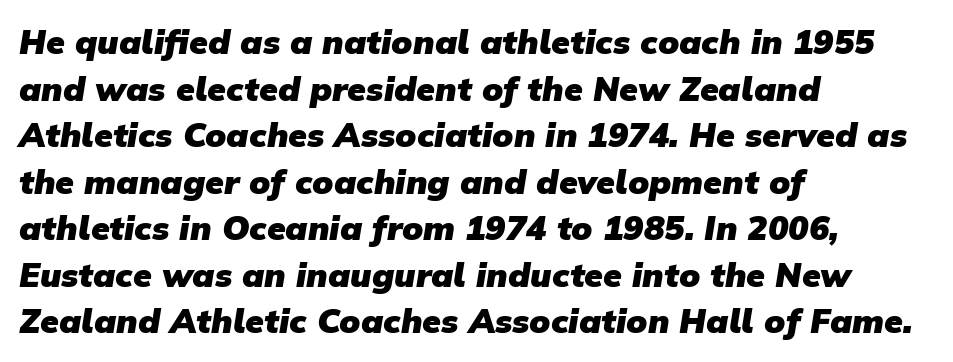
Is this a sans? Yes — the strokes have no serifs. Quick note: underline off. The text block is weighted toward the left margin, trailing off unevenly rightward. Nothing unusual about the tracking: characters are spaced as the font intends. The passage shown stacks its lines at a standard gap. Do the characters align in a grid? No, the font is proportional.
